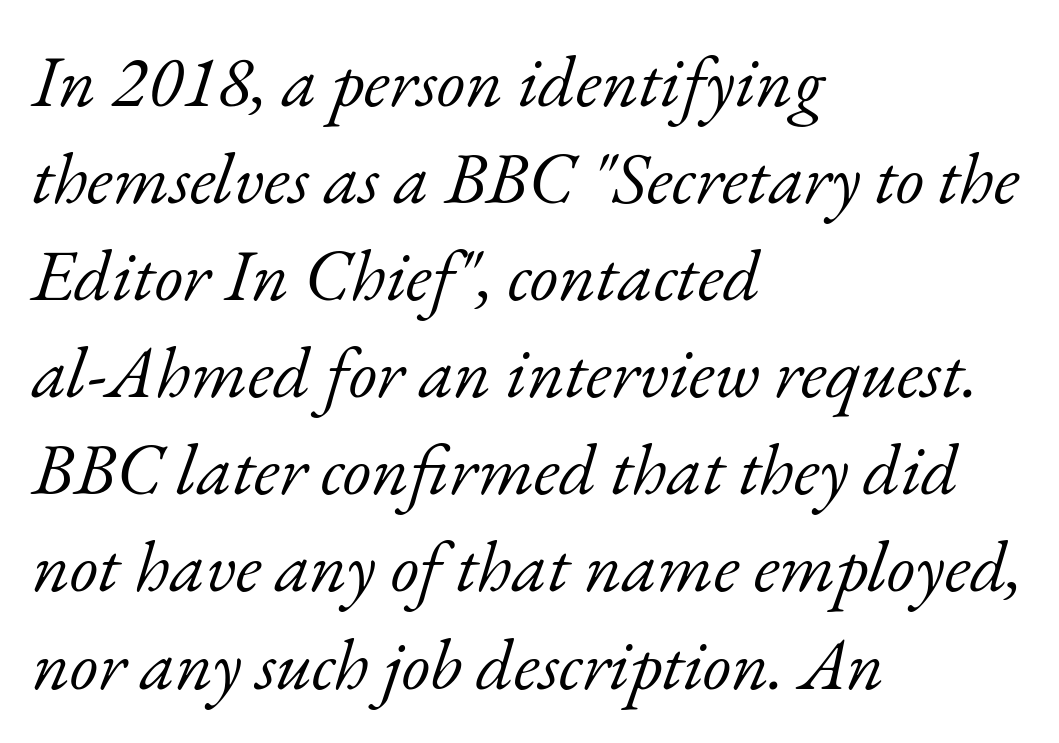
No extra tracking has been applied to these lines. Italic: yes, the glyphs are oblique. Is this a sans? No — the strokes have serifs. Varying glyph widths throughout — classic text-font behaviour.
